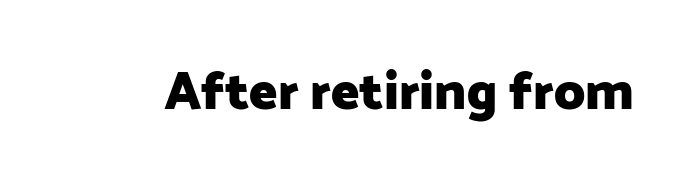
Chunky letters — that's bold for sure. Has an underline been added? It has not. Does extra space separate the letters? No, they use regular spacing. This sample has the flowing, uneven cadence of proportional lettering. Are there feet on the stems? There aren't — it's a sans. This sample uses an upright cut, with every glyph sitting square on the baseline.
